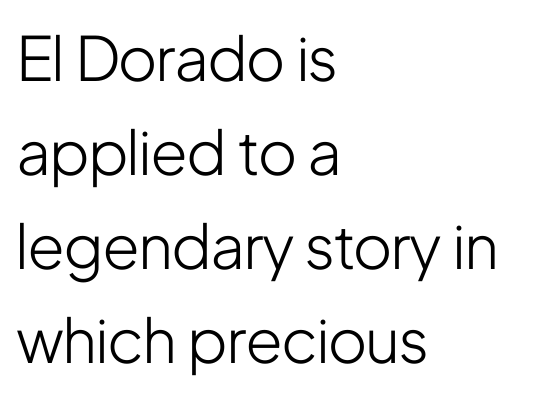
{"serif": "no", "italic": "no", "bold": "no", "weight": "light", "width": "condensed", "stroke_contrast": "low", "x_height": "medium", "monospaced": "no", "underline": "no", "align": "left", "line_spacing": "normal", "line_spacing_ratio": 1.54, "letter_spacing": "normal", "letter_spacing_em": 0.0, "glyph_px": 61}
